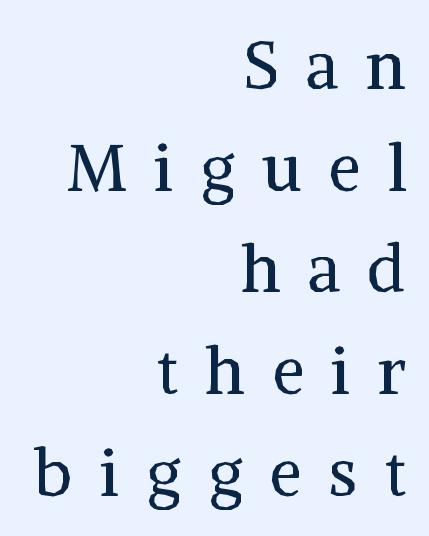
Descenders are the only things crossing below the line. In terms of letterspacing, this is a distinctly airy, spread setting. Compared with a flush-left layout, this one pins lines to the opposite, right side. The face used here is proportionally spaced, like ordinary book or web type.
